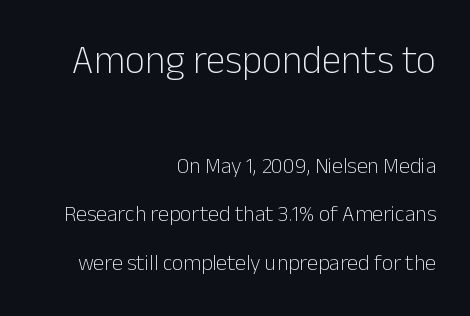
Q: Is the text bold? A: No.
Q: Is the text italic (slanted)? A: No, it is upright.
Q: Is the typeface a serif or a sans-serif typeface? A: Sans-serif.
Q: Is the text underlined? A: No.
Q: How is the paragraph aligned? A: Right-aligned.
Q: Is the spacing between letters normal or unusually wide? A: Normal.
Q: Is the spacing between lines tight, normal or loose? A: Loose.
Q: Which block of text is set in a larger size, the first (top) or the second (bottom)? A: The first (top) one.
Q: Width (condensed, normal, or wide)? A: Normal.
Q: Stroke contrast? A: Low.
Q: x-height? A: Medium.
Q: Monospaced? A: No.
